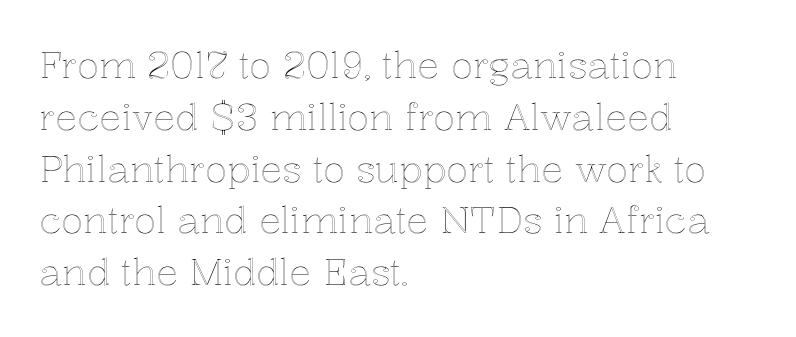
{"italic": "no", "width": "normal", "x_height": "medium", "monospaced": "no", "underline": "no", "align": "left", "line_spacing": "normal", "line_spacing_ratio": 1.4, "letter_spacing": "normal", "letter_spacing_em": 0.0, "glyph_px": 37}
